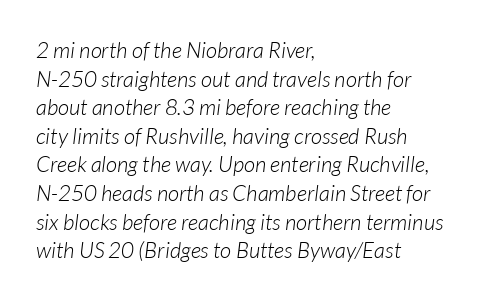
The rendering anchors every line to the left-hand side. Lines of text with bare space underneath. The rendering keeps characters at their native spacing. The lettering tilts uniformly, giving the passage an italic look.
